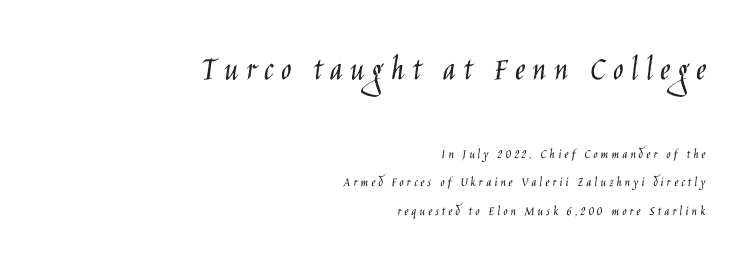
The image shows 35 px light, condensed sans-serif type; set right-aligned, loose line spacing (2.01x), unusually wide letter spacing (+0.21 em), not underlined; the first (top) block is 2.5x larger; low stroke contrast and a large x-height.
